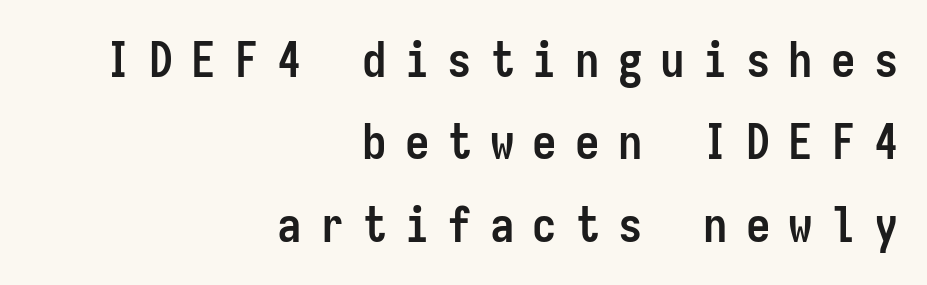
{"serif": "no", "italic": "no", "bold": "yes", "weight": "semibold", "width": "condensed", "stroke_contrast": "low", "x_height": "medium", "monospaced": "yes", "underline": "no", "align": "right", "line_spacing": "normal", "line_spacing_ratio": 1.68, "letter_spacing": "wide", "letter_spacing_em": 0.37, "glyph_px": 49}
